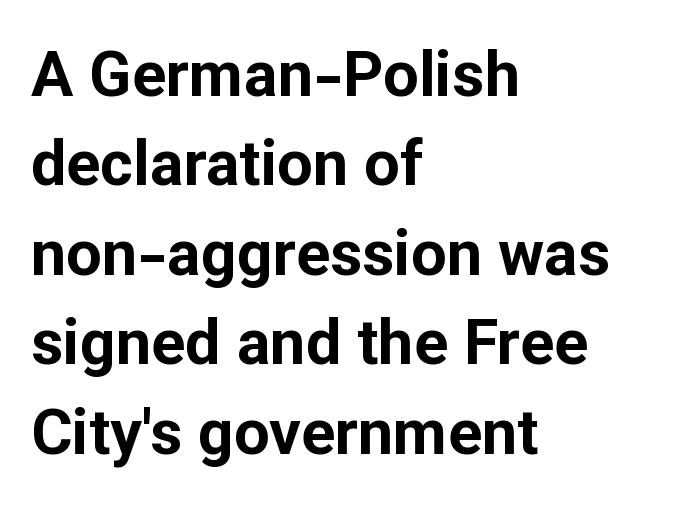
Q: Is the text bold? A: Yes.
Q: Is the text italic (slanted)? A: No, it is upright.
Q: Is the typeface a serif or a sans-serif typeface? A: Sans-serif.
Q: Is the text underlined? A: No.
Q: How is the paragraph aligned? A: Left-aligned.
Q: Is the spacing between letters normal or unusually wide? A: Normal.
Q: Is the spacing between lines tight, normal or loose? A: Normal.
Q: Width (condensed, normal, or wide)? A: Normal.
Q: Stroke contrast? A: Low.
Q: x-height? A: Medium.
Q: Monospaced? A: No.
